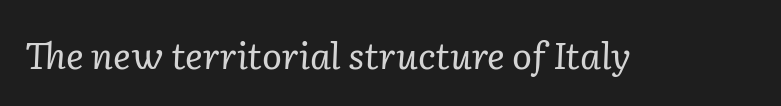
The face used here is proportionally spaced, like ordinary book or web type. Letters rest on an invisible, unmarked baseline. You can tell it's italic because the verticals aren't actually vertical. Are there feet on the stems? There are — it's a serif.
